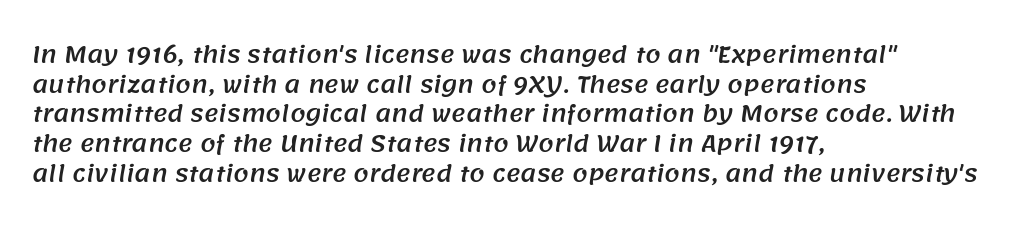
There is no visible air inserted between adjacent glyphs. Each line starts at the same left margin while the right side varies. The gap between lines stays unmarked. Vertical spacing — default.
